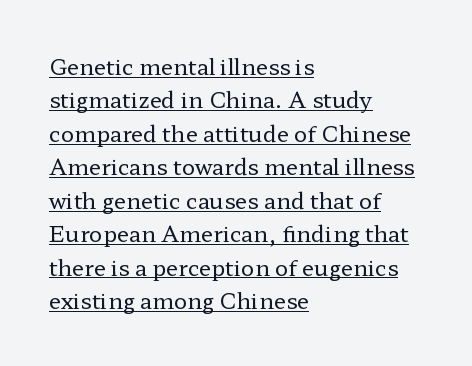
The image shows 22 px text type, upright; set left-aligned, normal line spacing (1.52x), normal letter spacing, underlined.
